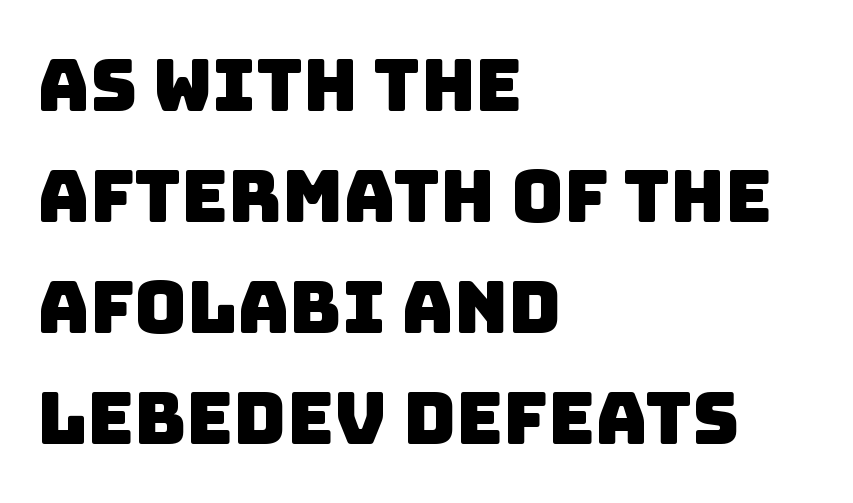
Q: Is the typeface a serif or a sans-serif typeface? A: Sans-serif.
Q: Is the text underlined? A: No.
Q: How is the paragraph aligned? A: Left-aligned.
Q: Is the spacing between letters normal or unusually wide? A: Normal.
Q: Is the spacing between lines tight, normal or loose? A: Normal.
Q: Width (condensed, normal, or wide)? A: Normal.
Q: Stroke contrast? A: Low.
Q: x-height? A: Large.
Q: Monospaced? A: No.
